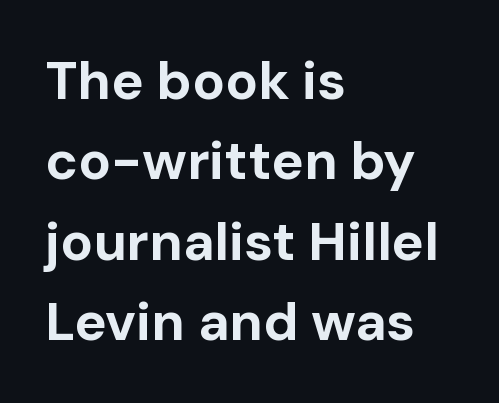
When letters stand straight like this, we call the style roman or upright. Classification — sans serif. The leading is moderate, giving the passage an even texture. Weight: bold.
